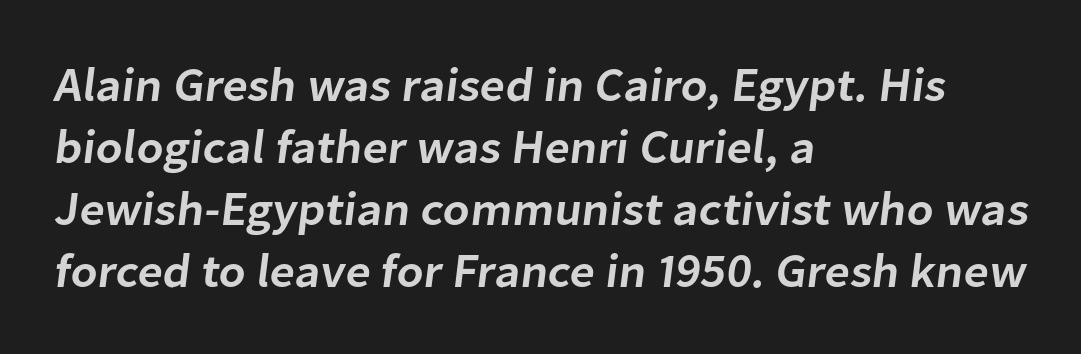
{"serif": "no", "bold": "semi", "weight": "semibold", "width": "normal", "stroke_contrast": "low", "x_height": "medium", "monospaced": "no", "underline": "no", "align": "left", "line_spacing": "normal", "line_spacing_ratio": 1.29, "letter_spacing": "normal", "letter_spacing_em": 0.0, "glyph_px": 48}
